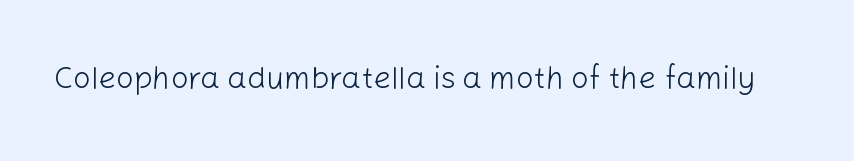
The image shows 31 px light sans-serif type, upright; set normal letter spacing, not underlined; low stroke contrast and a medium x-height.
